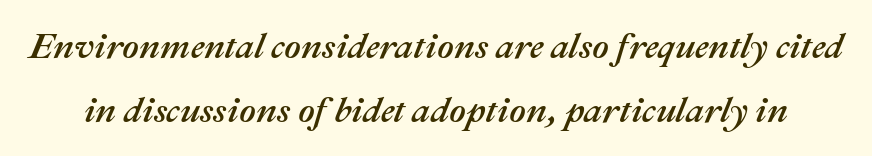
The image shows 36 px text type, italic (leaning right); set line spacing 1.77x, normal letter spacing, not underlined; medium stroke contrast and a medium x-height.
